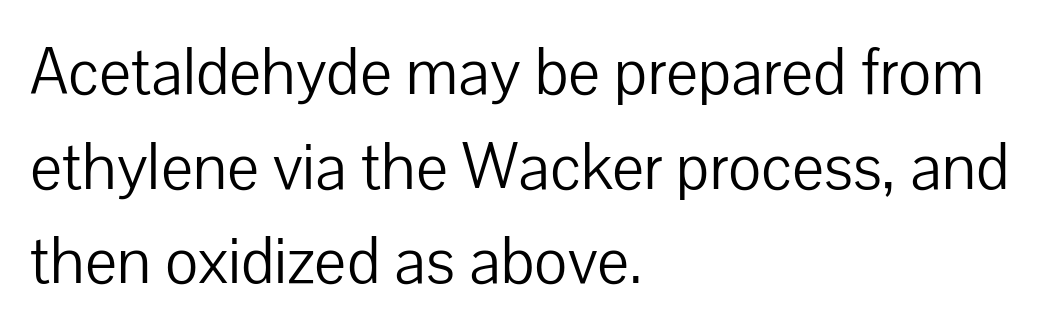
Q: Is the text bold? A: No.
Q: Is the text italic (slanted)? A: No, it is upright.
Q: Is the typeface a serif or a sans-serif typeface? A: Sans-serif.
Q: Is the text underlined? A: No.
Q: How is the paragraph aligned? A: Left-aligned.
Q: Is the spacing between letters normal or unusually wide? A: Normal.
Q: Is the spacing between lines tight, normal or loose? A: Normal.
Q: Width (condensed, normal, or wide)? A: Normal.
Q: Stroke contrast? A: Low.
Q: x-height? A: Medium.
Q: Monospaced? A: No.
